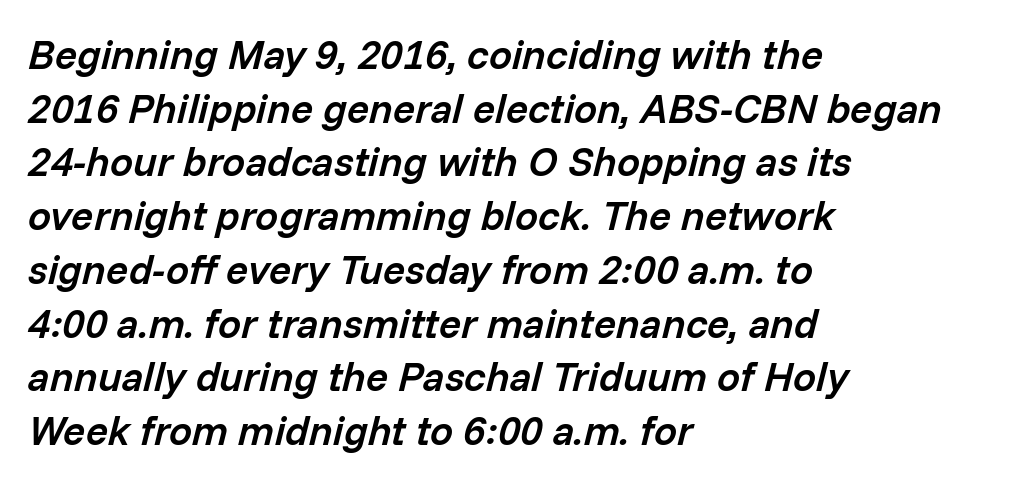
{"italic": "yes", "lean": "right", "slant_degrees": 14, "bold": "semi", "weight": "semibold", "width": "normal", "stroke_contrast": "low", "x_height": "medium", "monospaced": "no", "underline": "no", "align": "left", "line_spacing": "normal", "line_spacing_ratio": 1.31, "letter_spacing": "normal", "letter_spacing_em": 0.0, "glyph_px": 41}
